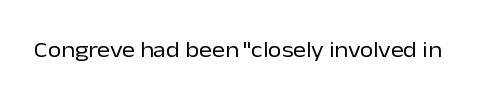
The image shows 22 px text type, upright; set normal letter spacing, not underlined.
